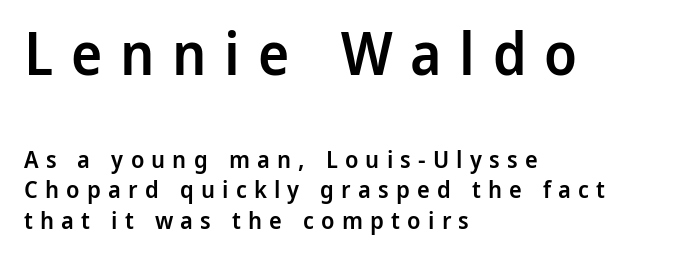
Q: Is the text bold? A: Semi-bold.
Q: Is the text italic (slanted)? A: No, it is upright.
Q: Is the typeface a serif or a sans-serif typeface? A: Sans-serif.
Q: Is the text underlined? A: No.
Q: How is the paragraph aligned? A: Left-aligned.
Q: Is the spacing between letters normal or unusually wide? A: Unusually wide.
Q: Is the spacing between lines tight, normal or loose? A: Normal.
Q: Which block of text is set in a larger size, the first (top) or the second (bottom)? A: The first (top) one.
Q: Width (condensed, normal, or wide)? A: Normal.
Q: Stroke contrast? A: Low.
Q: x-height? A: Medium.
Q: Monospaced? A: No.
